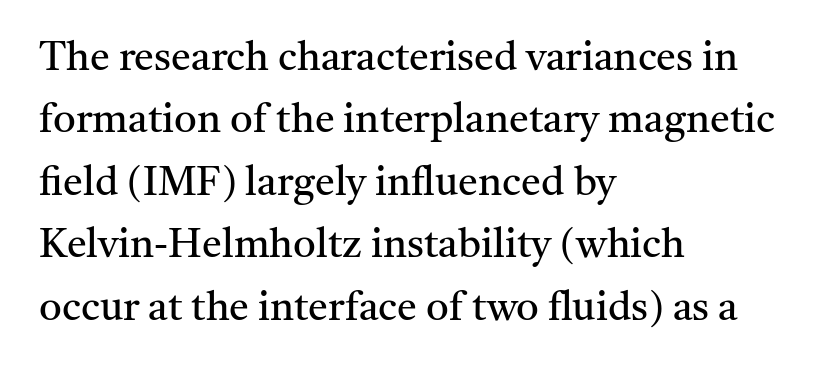
{"serif": "yes", "italic": "no", "bold": "no", "weight": "regular", "width": "normal", "stroke_contrast": "medium", "x_height": "medium", "monospaced": "no", "underline": "no", "align": "left", "line_spacing": "normal", "line_spacing_ratio": 1.56, "letter_spacing": "normal", "letter_spacing_em": 0.0, "glyph_px": 40}
